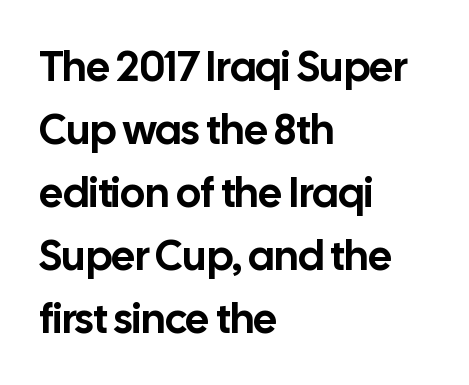
Do the characters align in a grid? No, the font is proportional. Letterform terminals end flat and unadorned throughout the passage. Tracking here is standard; glyphs follow each other at the usual distance. The glyphs are unaccompanied by any horizontal stroke below them.
